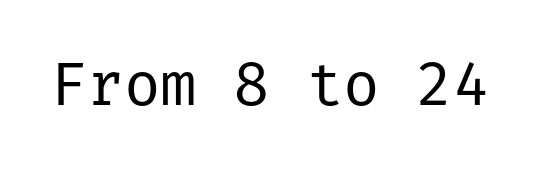
{"serif": "no", "italic": "no", "bold": "no", "weight": "regular", "width": "normal", "stroke_contrast": "low", "x_height": "medium", "underline": "no", "letter_spacing": "normal", "letter_spacing_em": 0.0, "glyph_px": 61}
